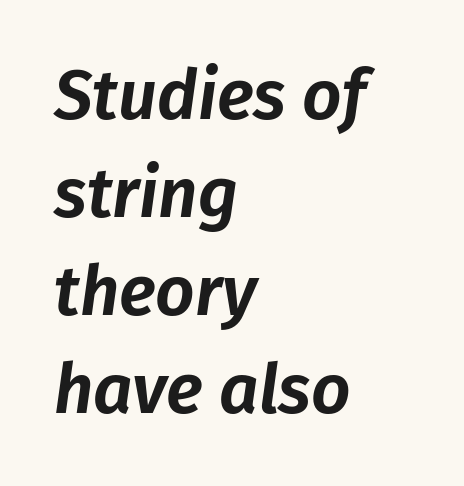
The passage shown is typed in a proportional face where columns would drift. This rendering features lettering with no underline. These lines were composed using italics. The text block is weighted toward the left margin, trailing off unevenly rightward. The letters sit at their default tracking, neither squeezed nor spread.
